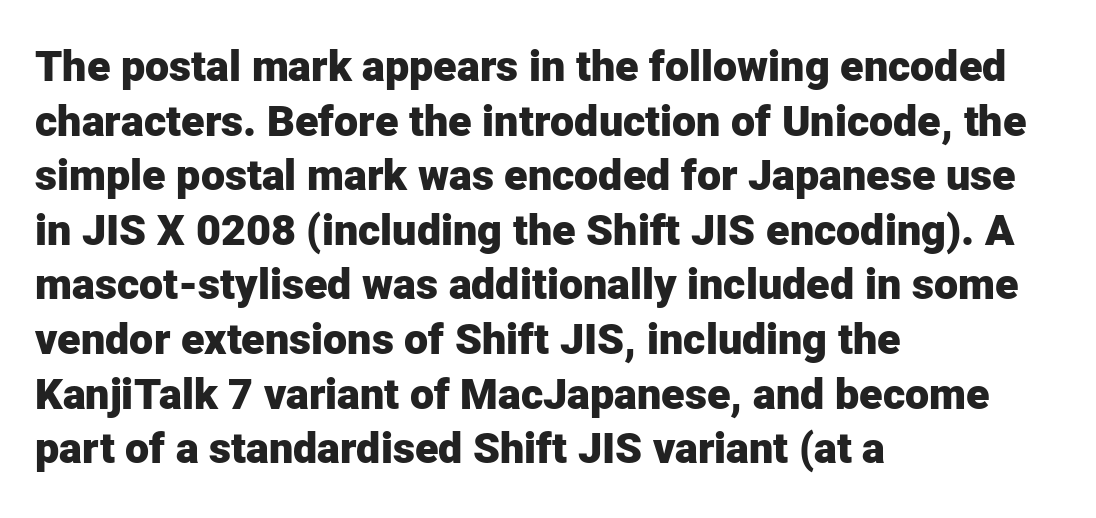
The image shows 43 px heavy sans-serif type, upright; set left-aligned, normal line spacing (1.27x), normal letter spacing, not underlined; low stroke contrast and a medium x-height.
